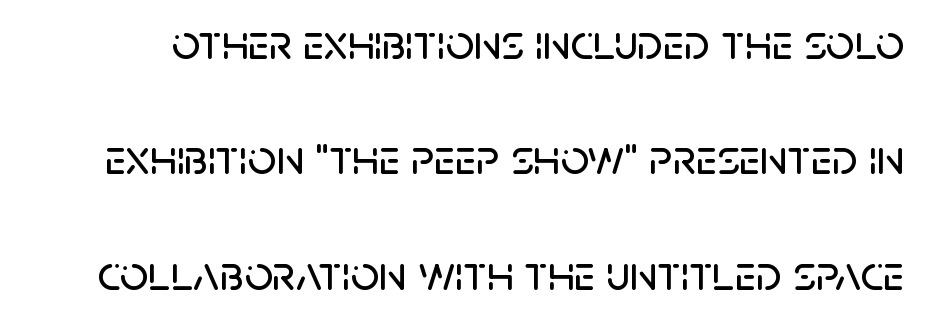
{"serif": "no", "italic": "no", "width": "normal", "stroke_contrast": "low", "x_height": "large", "monospaced": "no", "underline": "no", "line_spacing": "loose", "line_spacing_ratio": 2.31, "letter_spacing": "normal", "letter_spacing_em": 0.0, "glyph_px": 50}
